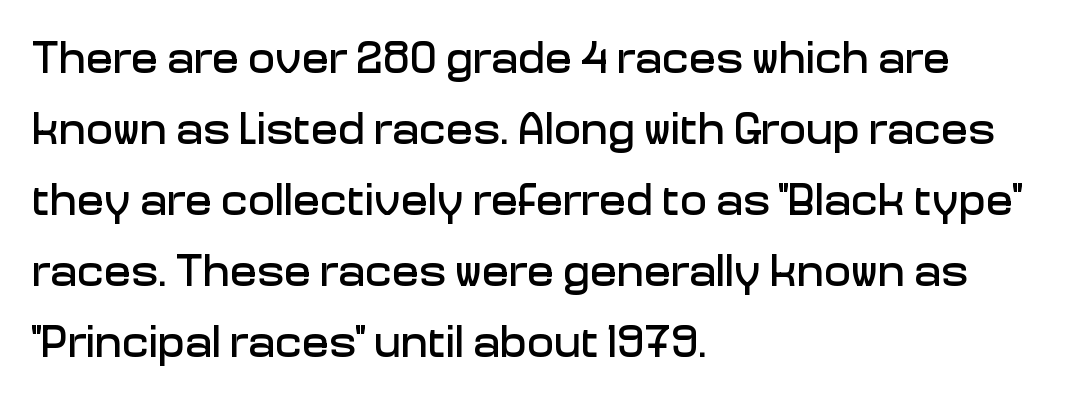
Q: Is the text italic (slanted)? A: No, it is upright.
Q: Is the typeface a serif or a sans-serif typeface? A: Sans-serif.
Q: Is the text underlined? A: No.
Q: How is the paragraph aligned? A: Left-aligned.
Q: Is the spacing between letters normal or unusually wide? A: Normal.
Q: Is the spacing between lines tight, normal or loose? A: Normal.
Q: Width (condensed, normal, or wide)? A: Normal.
Q: Stroke contrast? A: Low.
Q: x-height? A: Medium.
Q: Monospaced? A: No.
